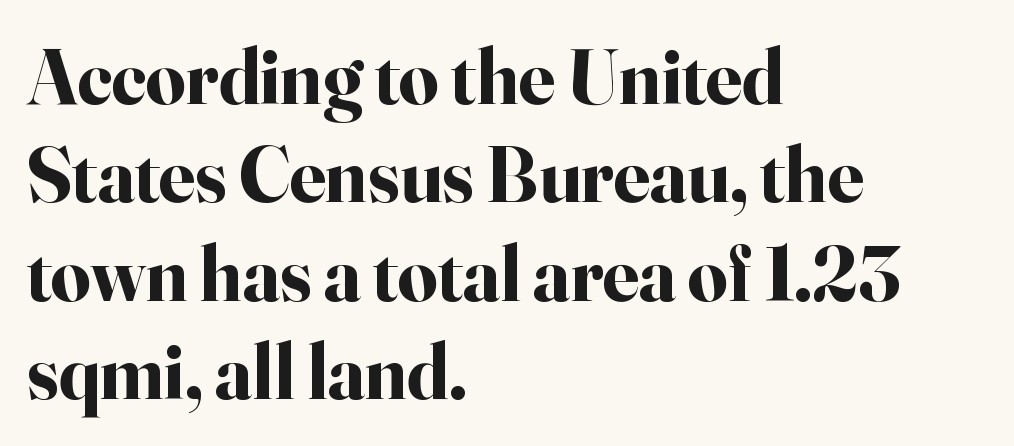
The image shows 78 px bold serif type, upright; set left-aligned, normal line spacing (1.26x), normal letter spacing, not underlined; high stroke contrast and a small x-height.
